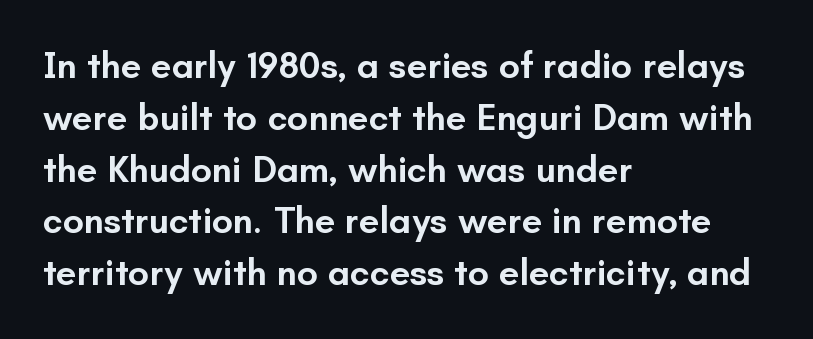
The image shows 37 px semibold sans-serif type, upright; set left-aligned, normal line spacing (1.4x), normal letter spacing, not underlined; low stroke contrast and a small x-height.
